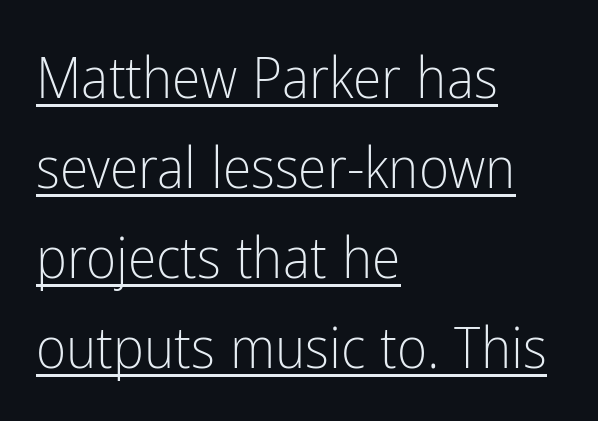
The image shows 58 px light, condensed sans-serif type, upright; set left-aligned, normal line spacing (1.55x), normal letter spacing, underlined; low stroke contrast and a medium x-height.
